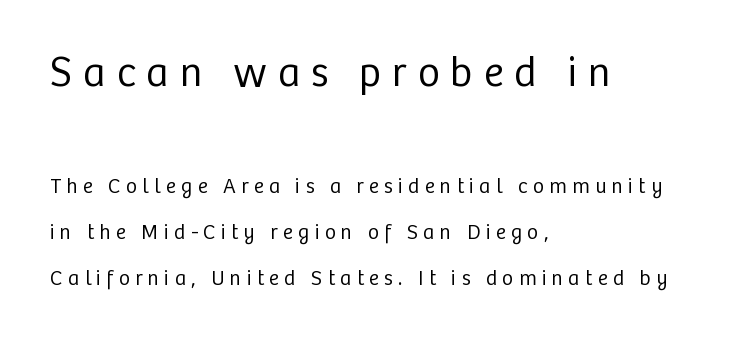
Q: Is the text bold? A: No.
Q: Is the text italic (slanted)? A: No, it is upright.
Q: Is the typeface a serif or a sans-serif typeface? A: Sans-serif.
Q: Is the text underlined? A: No.
Q: How is the paragraph aligned? A: Left-aligned.
Q: Is the spacing between letters normal or unusually wide? A: Unusually wide.
Q: Is the spacing between lines tight, normal or loose? A: Loose.
Q: Which block of text is set in a larger size, the first (top) or the second (bottom)? A: The first (top) one.
Q: Width (condensed, normal, or wide)? A: Normal.
Q: Stroke contrast? A: Low.
Q: x-height? A: Medium.
Q: Monospaced? A: No.
